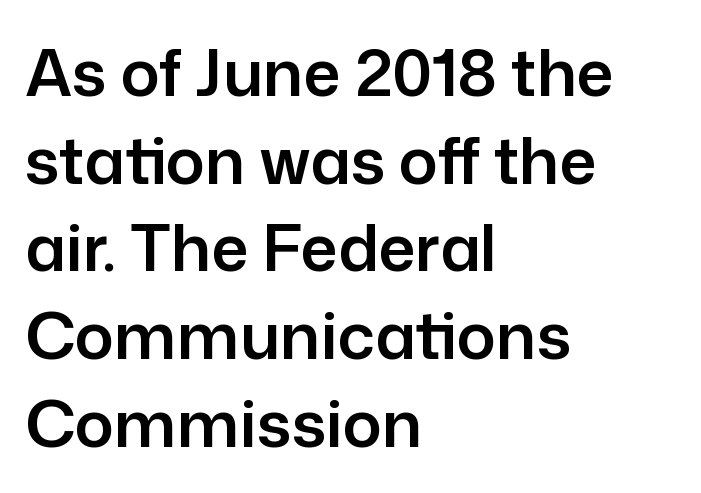
{"serif": "no", "italic": "no", "width": "normal", "stroke_contrast": "low", "x_height": "medium", "monospaced": "no", "underline": "no", "align": "left", "line_spacing": "normal", "line_spacing_ratio": 1.35, "letter_spacing": "normal", "letter_spacing_em": 0.0, "glyph_px": 65}
